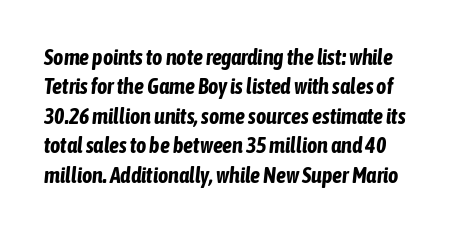
{"italic": "yes", "lean": "right", "slant_degrees": 6, "bold": "yes", "underline": "no", "line_spacing": "normal", "line_spacing_ratio": 1.34, "letter_spacing": "normal", "letter_spacing_em": 0.0, "glyph_px": 22}
